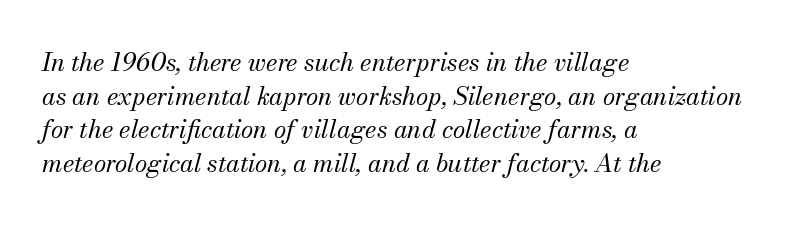
Q: Is the text bold? A: No.
Q: Is the text italic (slanted)? A: Yes, it leans right by about 13 degrees.
Q: Is the text underlined? A: No.
Q: How is the paragraph aligned? A: Left-aligned.
Q: Is the spacing between letters normal or unusually wide? A: Normal.
Q: Is the spacing between lines tight, normal or loose? A: Normal.
